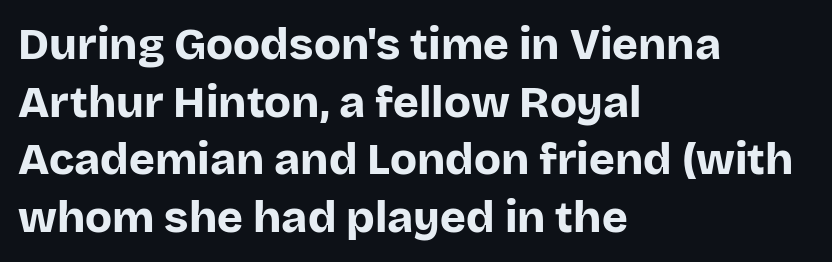
Q: Is the text bold? A: Yes.
Q: Is the text italic (slanted)? A: No, it is upright.
Q: Is the typeface a serif or a sans-serif typeface? A: Sans-serif.
Q: Is the text underlined? A: No.
Q: How is the paragraph aligned? A: Left-aligned.
Q: Is the spacing between letters normal or unusually wide? A: Normal.
Q: Is the spacing between lines tight, normal or loose? A: Normal.
Q: Width (condensed, normal, or wide)? A: Normal.
Q: Stroke contrast? A: Low.
Q: x-height? A: Large.
Q: Monospaced? A: No.
